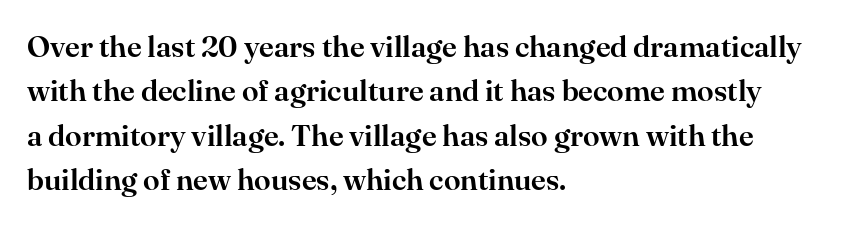
Q: Is the text italic (slanted)? A: No, it is upright.
Q: Is the typeface a serif or a sans-serif typeface? A: Serif.
Q: Is the text underlined? A: No.
Q: How is the paragraph aligned? A: Left-aligned.
Q: Is the spacing between letters normal or unusually wide? A: Normal.
Q: Is the spacing between lines tight, normal or loose? A: Normal.
Q: Width (condensed, normal, or wide)? A: Normal.
Q: Stroke contrast? A: High.
Q: x-height? A: Small.
Q: Monospaced? A: No.
